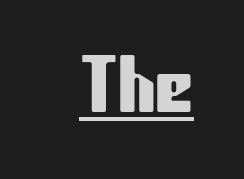
Is this a sans? Yes — the strokes have no serifs. Is the letter spacing exaggerated? No — it looks like the ordinary default. Each letter keeps its own natural width here, so spacing adapts to shape. Quick note: underline on. Posture: straight, roman, zero tilt.
